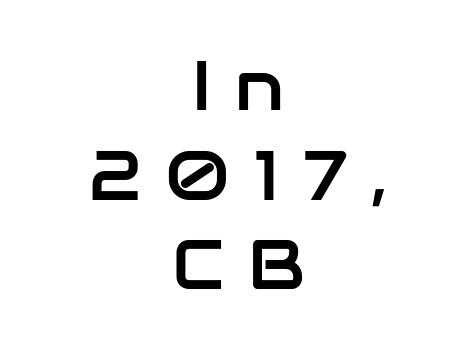
{"serif": "no", "italic": "no", "width": "normal", "stroke_contrast": "low", "x_height": "medium", "monospaced": "no", "underline": "no", "align": "center", "line_spacing": "normal", "line_spacing_ratio": 1.28, "letter_spacing": "wide", "letter_spacing_em": 0.34, "glyph_px": 70}
